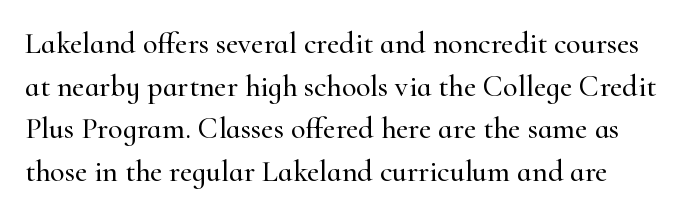
The image shows 30 px serif type, upright; set normal line spacing (1.42x), normal letter spacing, not underlined; high stroke contrast and a small x-height.
